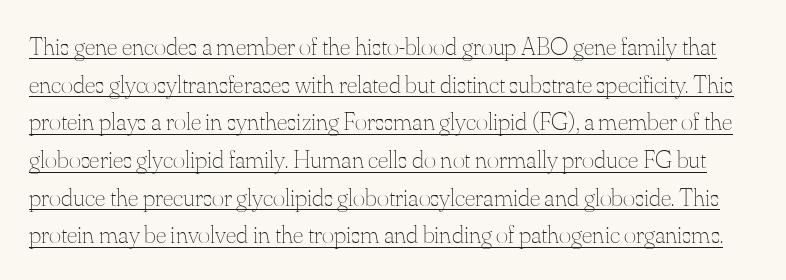
Q: Is the text bold? A: No.
Q: Is the text italic (slanted)? A: No, it is upright.
Q: Is the text underlined? A: Yes.
Q: Is the spacing between letters normal or unusually wide? A: Normal.
Q: Is the spacing between lines tight, normal or loose? A: Normal.
